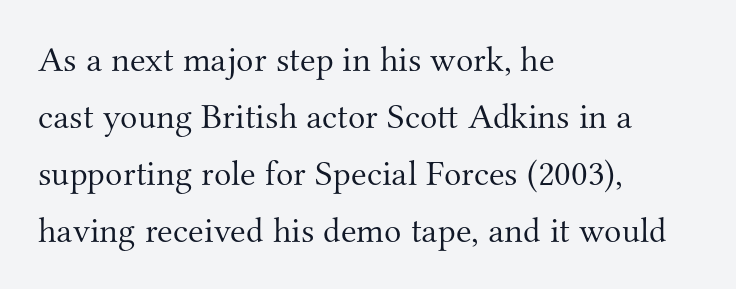
The image shows 36 px light serif type, upright; set left-aligned, normal line spacing (1.58x), normal letter spacing, not underlined; medium stroke contrast and a small x-height.
